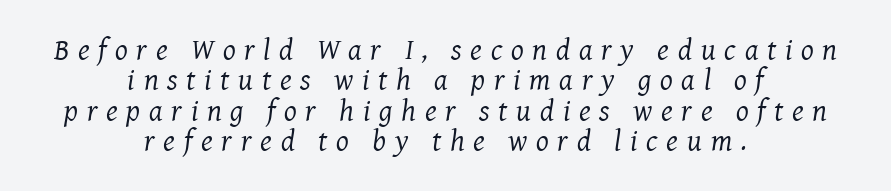
The image shows 30 px regular-weight serif type, italic (leaning right); set centered, tight line spacing (1.01x), unusually wide letter spacing (+0.29 em), not underlined; medium stroke contrast and a medium x-height.
